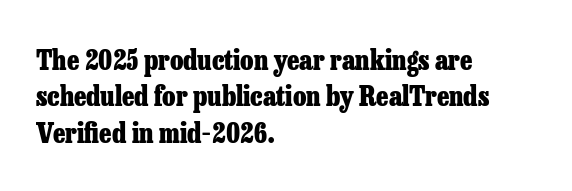
The lettering stays uniformly vertical, giving the passage a roman look. Letters rest on an invisible, unmarked baseline. This block has exactly the height ordinary leading produces. Spacing between characters is what you'd get straight out of the box. Notice how thick the strokes are: this is what a full bold looks like.
